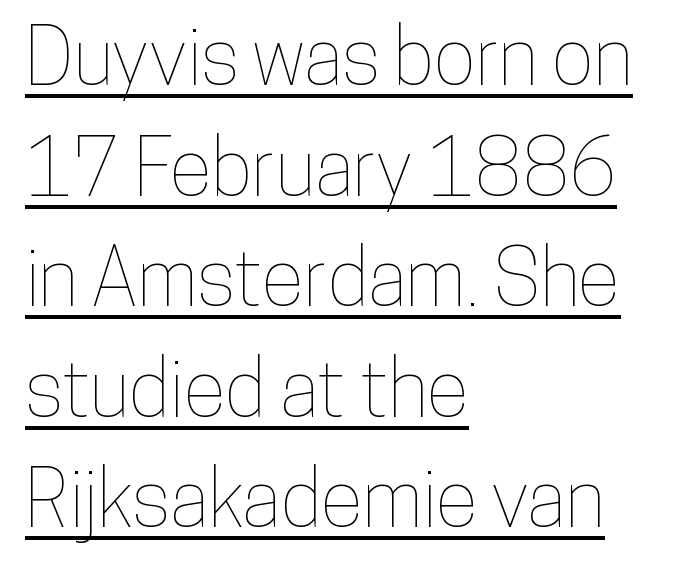
{"italic": "no", "width": "condensed", "stroke_contrast": "low", "x_height": "medium", "monospaced": "no", "underline": "yes", "align": "left", "line_spacing": "normal", "line_spacing_ratio": 1.4, "letter_spacing": "normal", "letter_spacing_em": 0.0, "glyph_px": 79}
